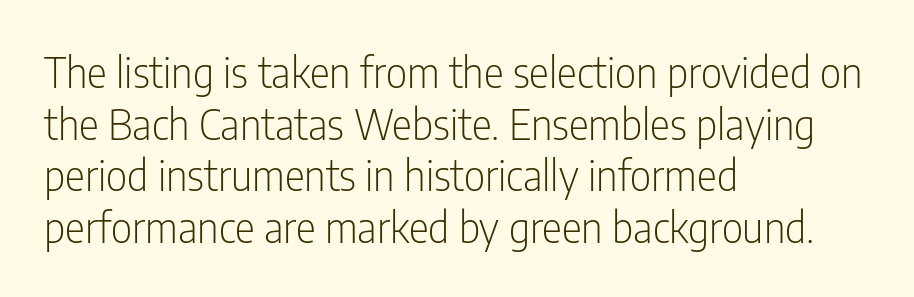
Where is the straight margin? On the left. Letters rest on an invisible, unmarked baseline. Serifs: no, the terminals of the letterforms are clean. The font sits on the lighter half of the weight spectrum, regular included. Vertical strokes here are truly vertical. Between one letter and the next there's only the usual sliver of space.
